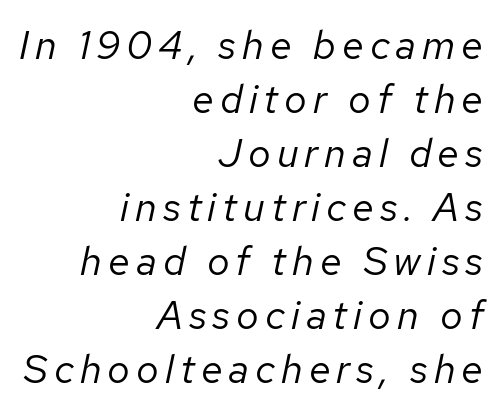
Q: Is the text bold? A: No.
Q: Is the text italic (slanted)? A: Yes, it leans right by about 12 degrees.
Q: Is the text underlined? A: No.
Q: How is the paragraph aligned? A: Right-aligned.
Q: Is the spacing between lines tight, normal or loose? A: Normal.
Q: Width (condensed, normal, or wide)? A: Normal.
Q: Stroke contrast? A: Low.
Q: x-height? A: Medium.
Q: Monospaced? A: No.
